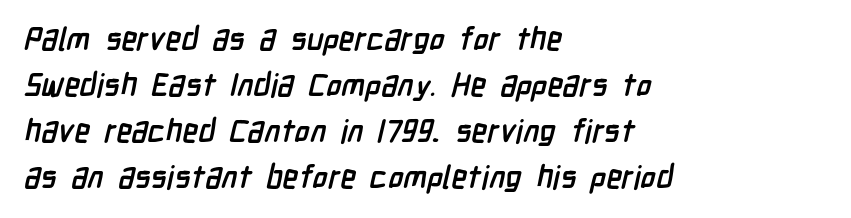
The image shows 32 px semibold, condensed sans-serif type; set left-aligned, normal line spacing (1.44x), normal letter spacing, not underlined; low stroke contrast and a medium x-height.
